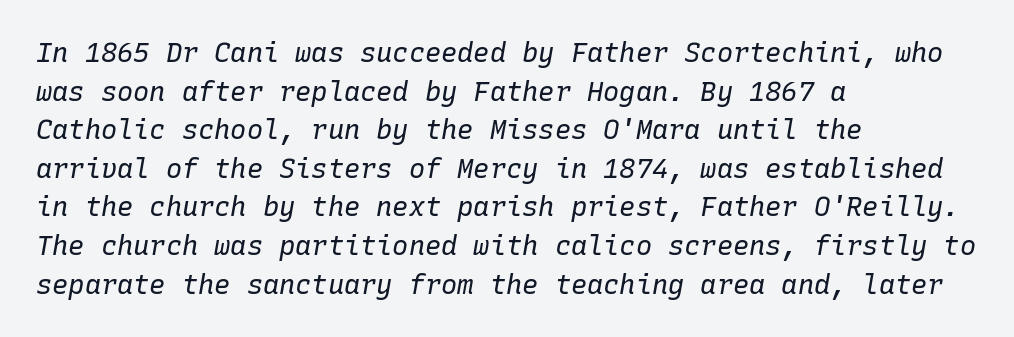
Q: Is the text bold? A: No.
Q: Is the text italic (slanted)? A: Yes, it leans right by about 10 degrees.
Q: Is the text underlined? A: No.
Q: How is the paragraph aligned? A: Left-aligned.
Q: Is the spacing between letters normal or unusually wide? A: Normal.
Q: Is the spacing between lines tight, normal or loose? A: Normal.
